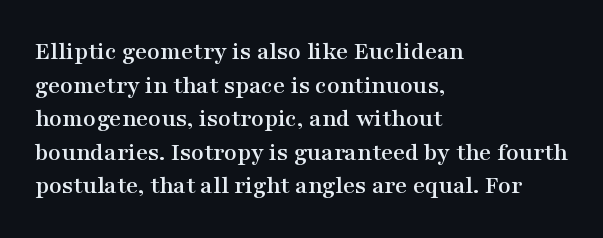
The image shows 26 px text type, upright; set left-aligned, normal line spacing (1.29x), normal letter spacing, not underlined.
